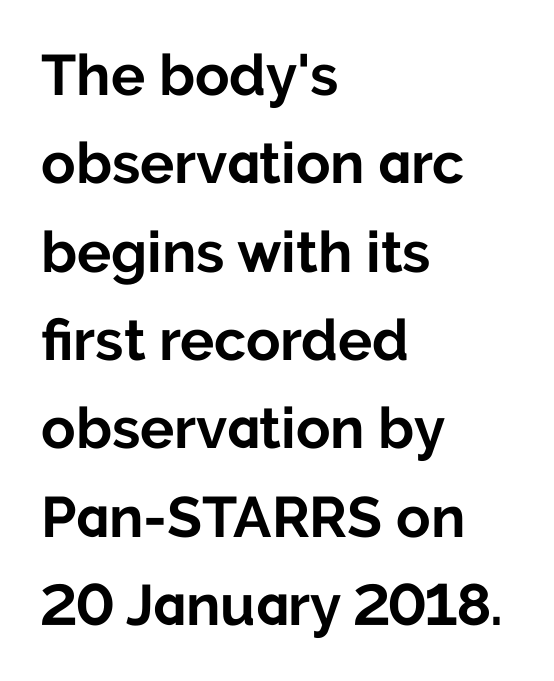
Q: Is the text bold? A: Yes.
Q: Is the text italic (slanted)? A: No, it is upright.
Q: Is the typeface a serif or a sans-serif typeface? A: Sans-serif.
Q: Is the text underlined? A: No.
Q: How is the paragraph aligned? A: Left-aligned.
Q: Is the spacing between letters normal or unusually wide? A: Normal.
Q: Is the spacing between lines tight, normal or loose? A: Normal.
Q: Width (condensed, normal, or wide)? A: Normal.
Q: Stroke contrast? A: Low.
Q: x-height? A: Medium.
Q: Monospaced? A: No.
